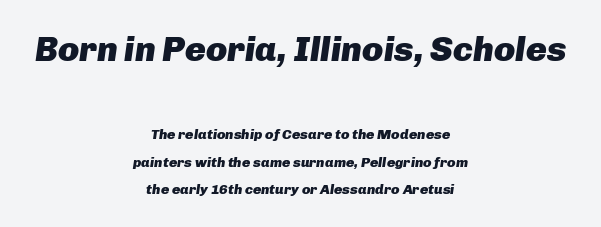
{"italic": "yes", "lean": "right", "slant_degrees": 8, "bold": "yes", "weight": "heavy", "width": "normal", "stroke_contrast": "low", "x_height": "medium", "monospaced": "no", "underline": "no", "align": "center", "line_spacing": "loose", "line_spacing_ratio": 1.97, "letter_spacing": "normal", "letter_spacing_em": 0.0, "larger_block": "first", "size_ratio": 2.5, "glyph_px": 35}
